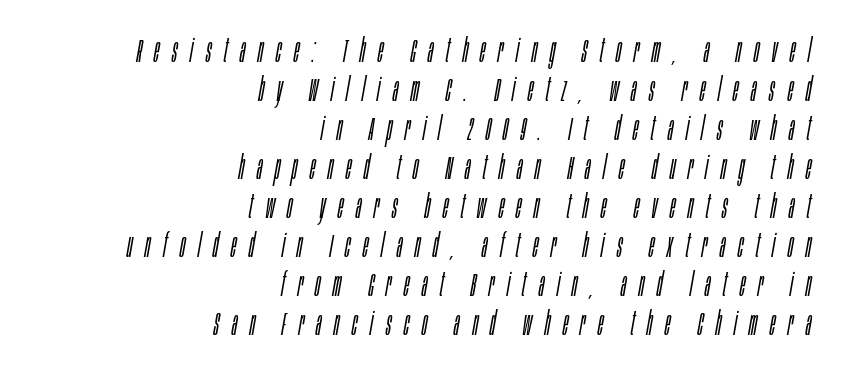
The image shows 33 px light, condensed type, italic (leaning right); set right-aligned, line spacing 1.18x, unusually wide letter spacing (+0.38 em), not underlined; low stroke contrast and a large x-height.
